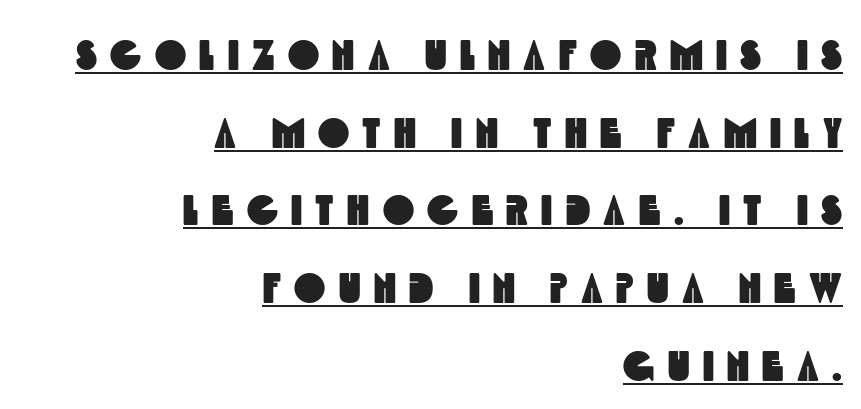
{"serif": "no", "width": "condensed", "x_height": "large", "monospaced": "no", "underline": "yes", "align": "right", "line_spacing_ratio": 1.85, "letter_spacing": "wide", "letter_spacing_em": 0.32, "glyph_px": 42}
